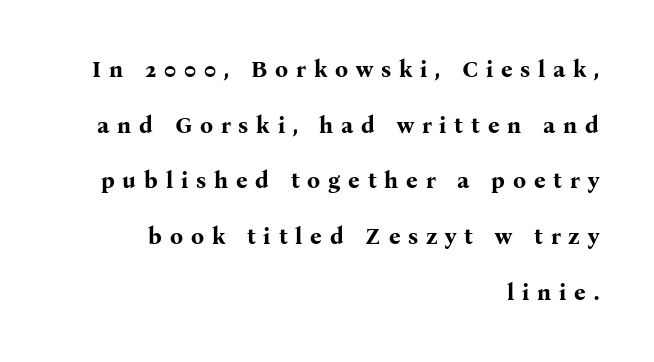
The image shows 23 px bold type, upright; set right-aligned, loose line spacing (2.42x), unusually wide letter spacing (+0.34 em), not underlined.
